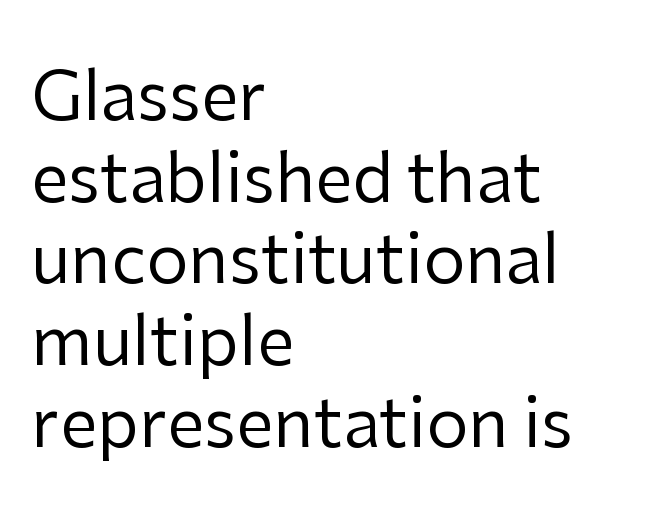
The image shows 67 px regular-weight sans-serif type, upright; set left-aligned, line spacing 1.22x, normal letter spacing, not underlined; low stroke contrast and a medium x-height.
